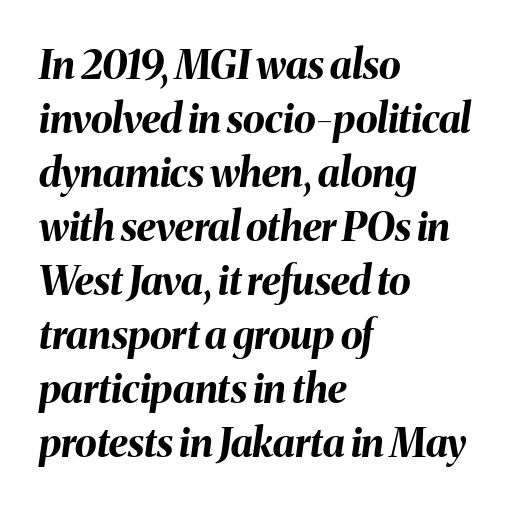
Q: Is the text bold? A: Yes.
Q: Is the text italic (slanted)? A: Yes, it leans right by about 8 degrees.
Q: Is the text underlined? A: No.
Q: How is the paragraph aligned? A: Left-aligned.
Q: Is the spacing between letters normal or unusually wide? A: Normal.
Q: Is the spacing between lines tight, normal or loose? A: Normal.
Q: Width (condensed, normal, or wide)? A: Normal.
Q: Stroke contrast? A: Medium.
Q: x-height? A: Medium.
Q: Monospaced? A: No.
